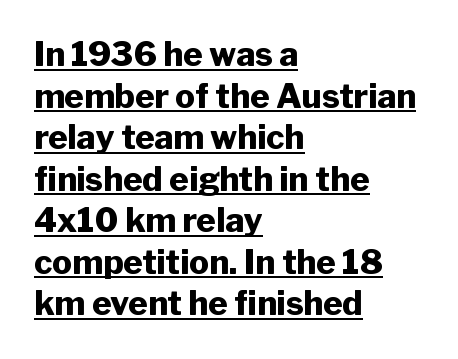
The image shows 33 px heavy sans-serif type, upright; set left-aligned, normal line spacing (1.26x), normal letter spacing, underlined; low stroke contrast and a medium x-height.
